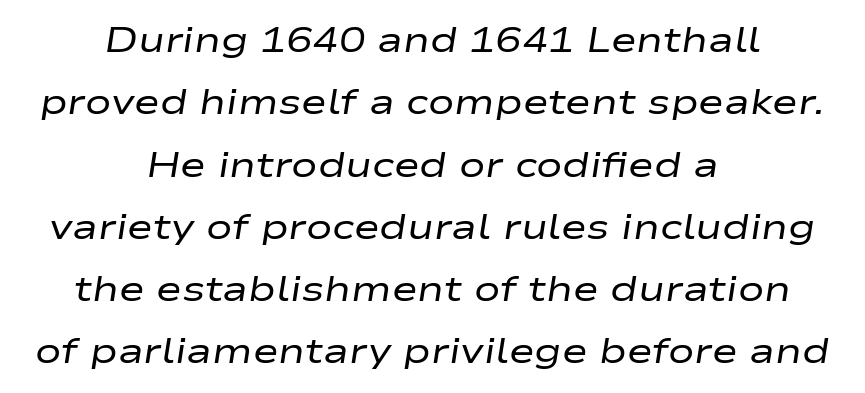
The image shows 35 px regular-weight, wide type, italic (leaning right); set centered, line spacing 1.78x, normal letter spacing, not underlined; low stroke contrast and a medium x-height.
